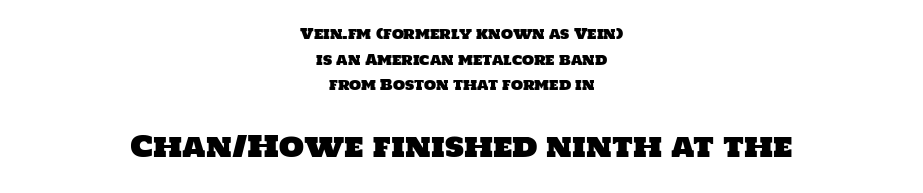
{"serif": "no", "width": "normal", "stroke_contrast": "low", "x_height": "large", "monospaced": "no", "underline": "no", "align": "center", "line_spacing_ratio": 1.83, "letter_spacing": "normal", "letter_spacing_em": 0.0, "larger_block": "second", "size_ratio": 2.07, "glyph_px": 29}
